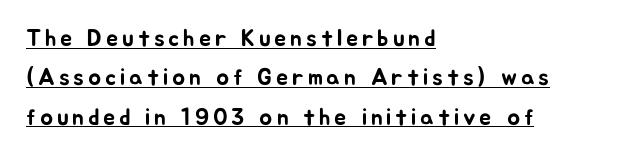
{"italic": "no", "underline": "yes", "align": "left", "line_spacing": "normal", "line_spacing_ratio": 1.64, "glyph_px": 24}
